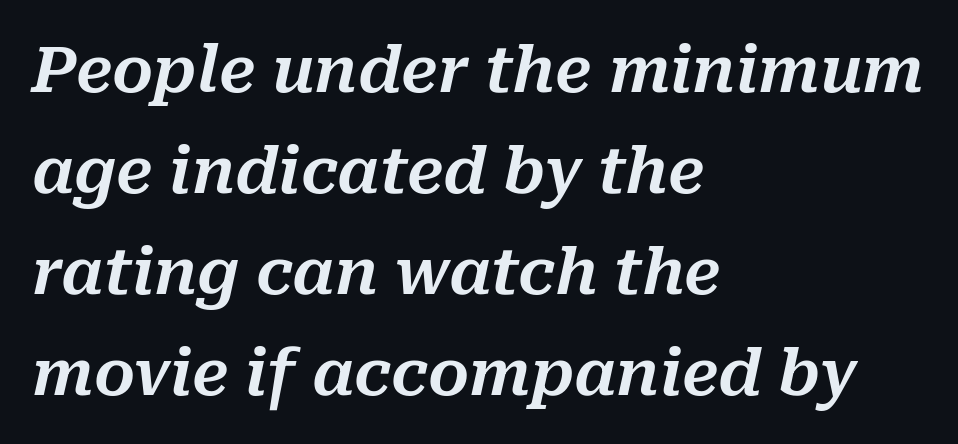
{"italic": "yes", "lean": "right", "slant_degrees": 10, "width": "normal", "stroke_contrast": "medium", "x_height": "medium", "monospaced": "no", "underline": "no", "align": "left", "line_spacing": "normal", "line_spacing_ratio": 1.58, "letter_spacing": "normal", "letter_spacing_em": 0.0, "glyph_px": 64}
